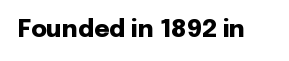
The image shows 24 px bold type, upright; set normal letter spacing, not underlined.
